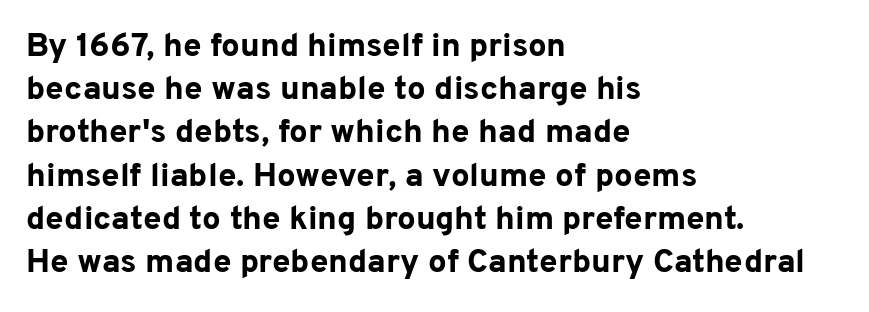
Observe the absence of serifs on each vertical stroke in this sample. Default kerning and tracking; the words read as compact shapes. Each letter keeps its own natural width here, so spacing adapts to shape. Heavy, bold letterforms.
